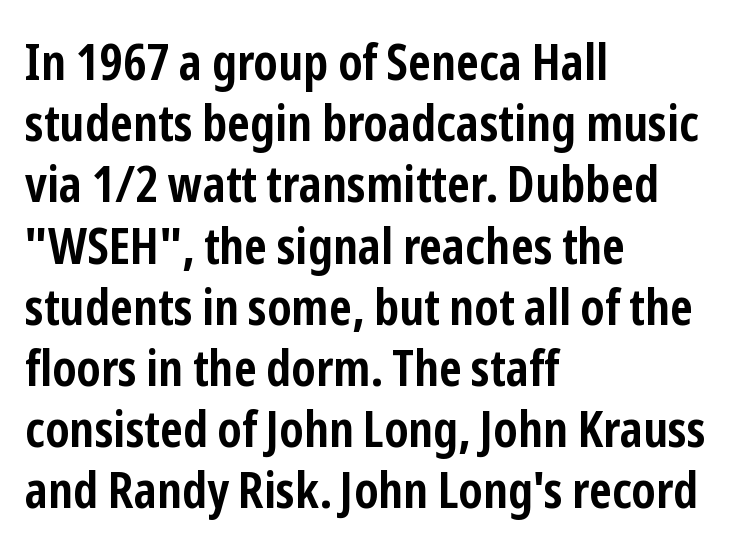
The image shows 51 px semibold, condensed sans-serif type, upright; set left-aligned, line spacing 1.2x, normal letter spacing, not underlined; low stroke contrast and a medium x-height.
